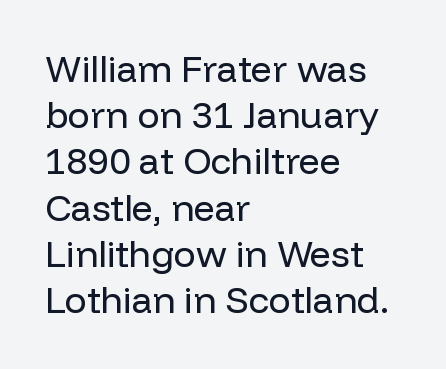
Q: Is the text bold? A: No.
Q: Is the text italic (slanted)? A: No, it is upright.
Q: Is the typeface a serif or a sans-serif typeface? A: Sans-serif.
Q: Is the text underlined? A: No.
Q: How is the paragraph aligned? A: Left-aligned.
Q: Is the spacing between letters normal or unusually wide? A: Normal.
Q: Is the spacing between lines tight, normal or loose? A: Normal.
Q: Width (condensed, normal, or wide)? A: Normal.
Q: Stroke contrast? A: Low.
Q: x-height? A: Medium.
Q: Monospaced? A: No.
